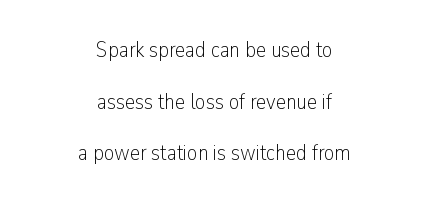
Notice how the stems are strictly vertical — no italics here. Line starts and ends both wander, symmetrically. This rendering leaves character spacing at its baseline value. The glyphs are unaccompanied by any horizontal stroke below them. A great deal of white space separates one row of letters from the next.
